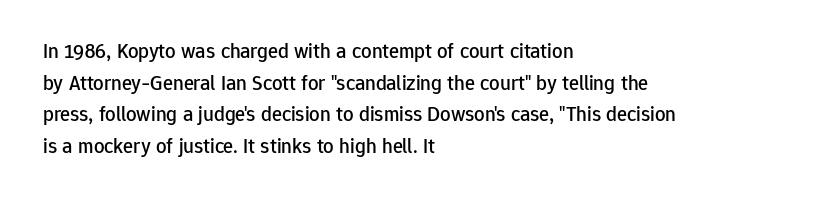
The image shows 21 px text type, upright; set left-aligned, normal line spacing (1.51x), normal letter spacing, not underlined.
